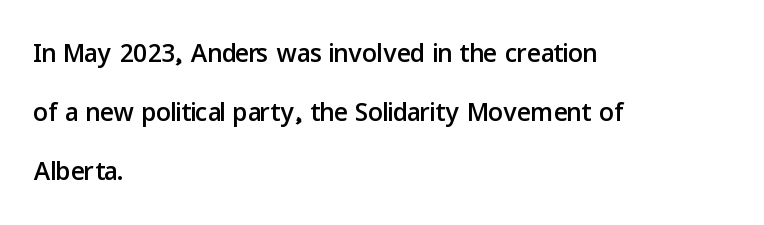
{"serif": "no", "italic": "no", "width": "normal", "stroke_contrast": "low", "x_height": "medium", "monospaced": "no", "underline": "no", "align": "left", "line_spacing": "normal", "line_spacing_ratio": 1.59, "letter_spacing": "normal", "letter_spacing_em": 0.0, "glyph_px": 37}
